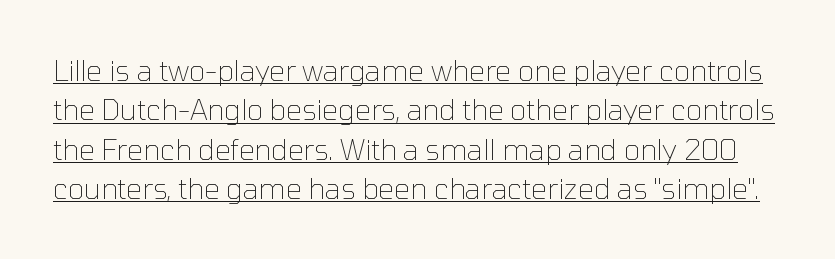
{"serif": "no", "italic": "no", "bold": "no", "weight": "thin", "width": "normal", "stroke_contrast": "low", "x_height": "medium", "monospaced": "no", "underline": "yes", "line_spacing": "normal", "line_spacing_ratio": 1.41, "letter_spacing": "normal", "letter_spacing_em": 0.0, "glyph_px": 28}
